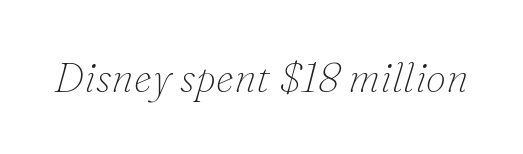
{"serif": "yes", "italic": "yes", "lean": "right", "slant_degrees": 16, "bold": "no", "weight": "thin", "width": "normal", "stroke_contrast": "low", "x_height": "small", "monospaced": "no", "underline": "no", "letter_spacing": "normal", "letter_spacing_em": 0.0, "glyph_px": 41}
